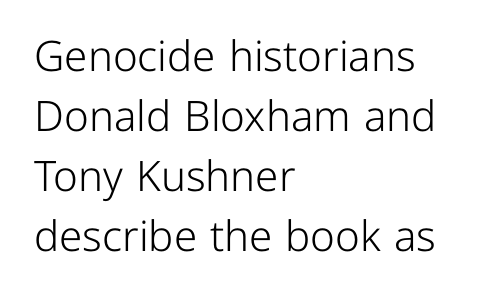
Q: Is the text bold? A: No.
Q: Is the text italic (slanted)? A: No, it is upright.
Q: Is the typeface a serif or a sans-serif typeface? A: Sans-serif.
Q: Is the text underlined? A: No.
Q: How is the paragraph aligned? A: Left-aligned.
Q: Is the spacing between letters normal or unusually wide? A: Normal.
Q: Is the spacing between lines tight, normal or loose? A: Normal.
Q: Width (condensed, normal, or wide)? A: Normal.
Q: Stroke contrast? A: Low.
Q: x-height? A: Medium.
Q: Monospaced? A: No.
